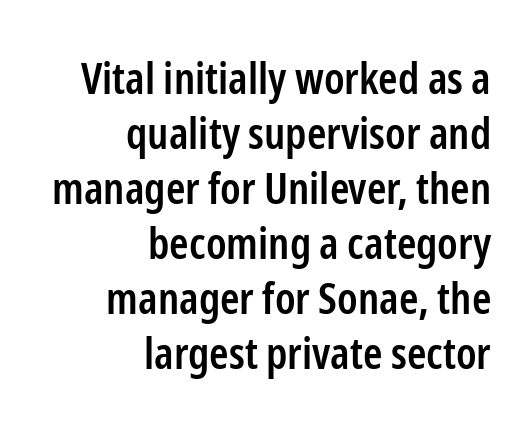
Q: Is the text bold? A: Semi-bold.
Q: Is the text italic (slanted)? A: No, it is upright.
Q: Is the typeface a serif or a sans-serif typeface? A: Sans-serif.
Q: Is the text underlined? A: No.
Q: How is the paragraph aligned? A: Right-aligned.
Q: Is the spacing between letters normal or unusually wide? A: Normal.
Q: Is the spacing between lines tight, normal or loose? A: Normal.
Q: Width (condensed, normal, or wide)? A: Condensed.
Q: Stroke contrast? A: Low.
Q: x-height? A: Medium.
Q: Monospaced? A: No.
